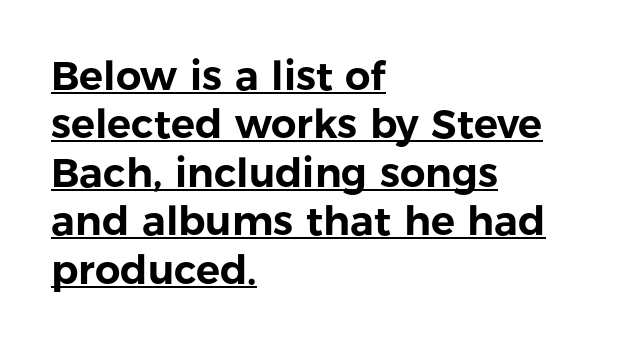
The setting favours the left margin, as ordinary paragraphs usually do. Caption: lettering with a line underneath. Font category for this specimen: sans-serif. The rendering keeps characters at their native spacing. Is this a fixed-width face? No — the glyphs have proportional, varying widths.
